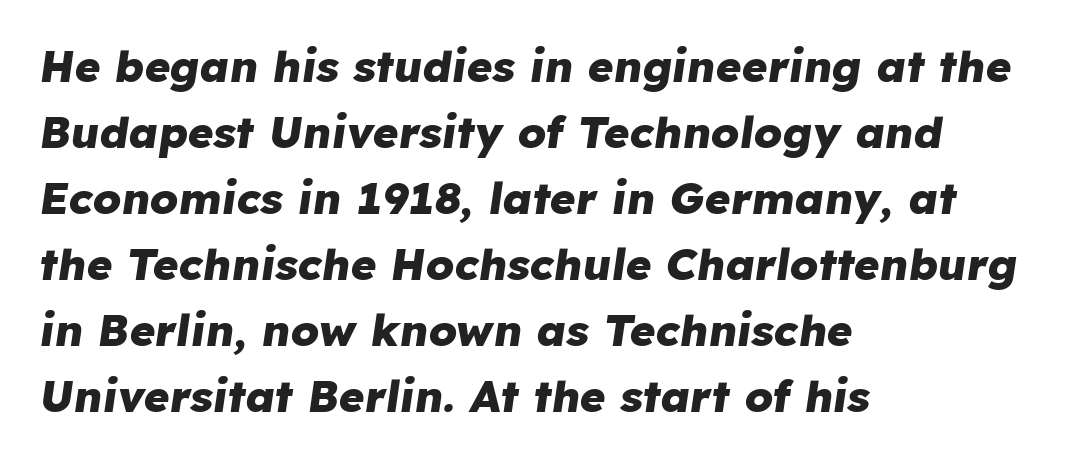
The image shows 44 px heavy type, italic (leaning right); set left-aligned, normal line spacing (1.5x), normal letter spacing, not underlined; low stroke contrast and a medium x-height.
